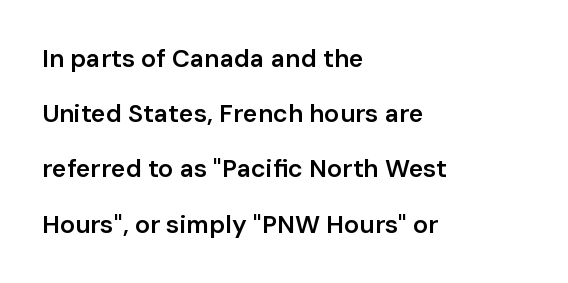
Compared with typical paragraphs, the rows here are farther apart. Where is the straight margin? On the left. Descenders hang freely into open space. Caption: standard tracking, unaltered. These lines were composed using upright roman letters.
